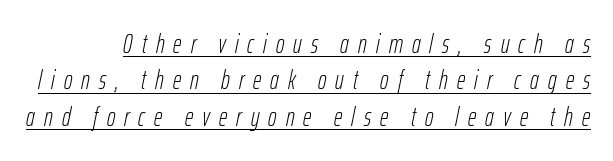
This is underlined copy, the kind a proofreader might mark for attention. The designer left line spacing at the default. Loose tracking; the words dissolve into strings of separated letters. The typeface has the unassuming heft of standard copy or less. Posture: slanted.
